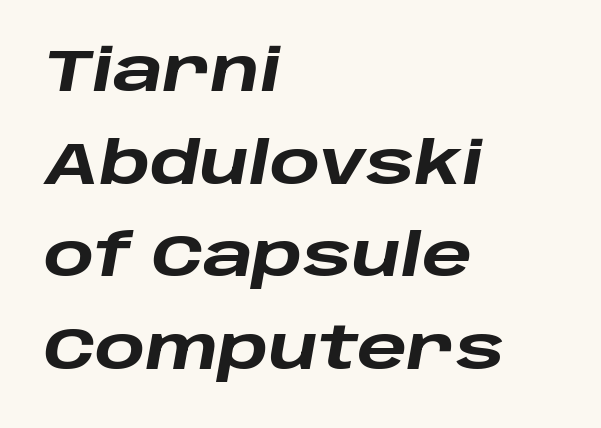
Visually the block forms a straight wall on the left and a jagged coastline on the right. Words float on clear page, feet unadorned. Compared with ordinary roman type, these characters are visibly tilted. Thick stems and heavy bowls — unmistakably bold.
